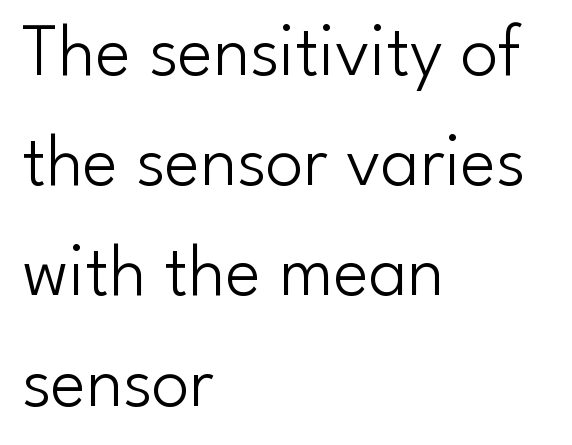
Observe the ordinary spacing: letters are neighbours, not strangers. The foot of each line stays bare and open. No chunkiness to these letters — they're not bold. Successive baselines arrive at the customary interval. Serifs: no, the terminals of the letterforms are clean.
